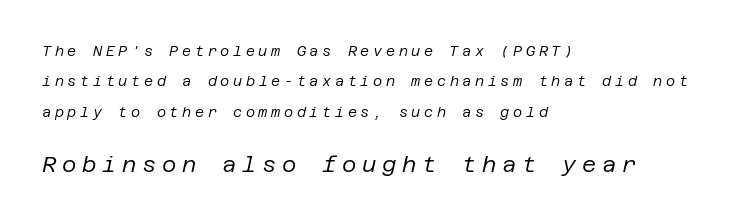
The image shows 22 px text type, italic (leaning right); set left-aligned, loose line spacing (2.17x), unusually wide letter spacing (+0.26 em), not underlined; the second (bottom) block is 1.57x larger.
